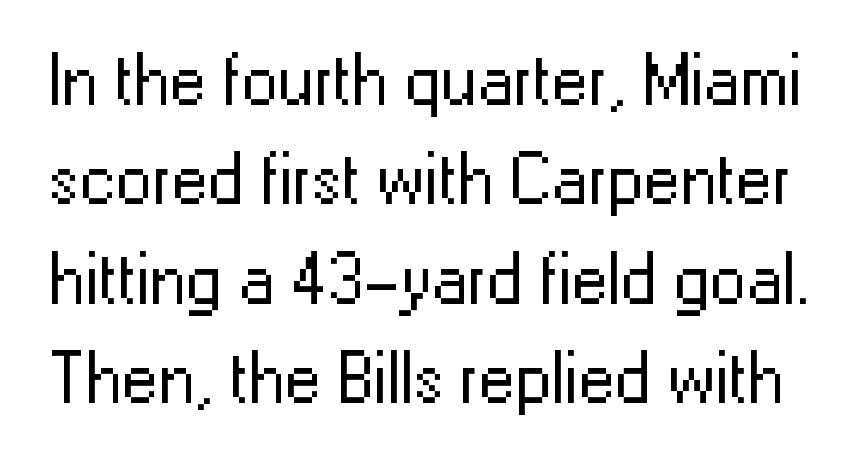
Q: Is the text bold? A: No.
Q: Is the text italic (slanted)? A: No, it is upright.
Q: Is the typeface a serif or a sans-serif typeface? A: Sans-serif.
Q: Is the text underlined? A: No.
Q: Is the spacing between letters normal or unusually wide? A: Normal.
Q: Is the spacing between lines tight, normal or loose? A: Normal.
Q: Width (condensed, normal, or wide)? A: Normal.
Q: Stroke contrast? A: Low.
Q: x-height? A: Medium.
Q: Monospaced? A: No.
